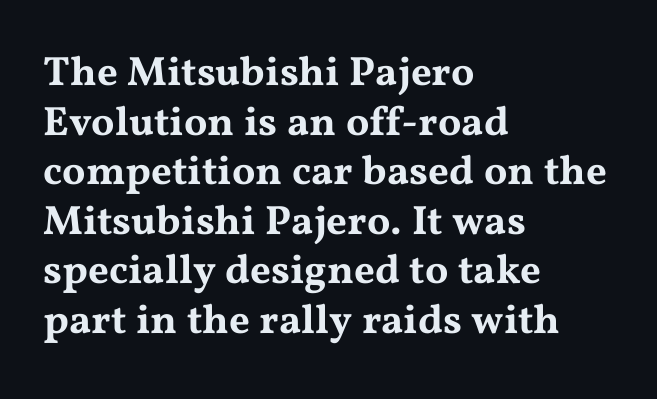
The image shows 41 px wide serif type, upright; set left-aligned, line spacing 1.21x, normal letter spacing, not underlined; medium stroke contrast and a medium x-height.
